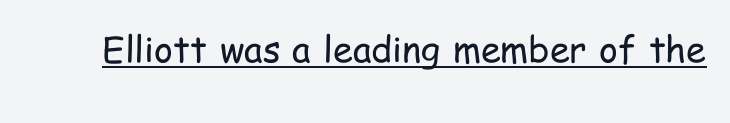
{"serif": "no", "italic": "no", "bold": "no", "weight": "regular", "width": "condensed", "stroke_contrast": "low", "x_height": "medium", "monospaced": "no", "underline": "yes", "letter_spacing": "normal", "letter_spacing_em": 0.0, "glyph_px": 36}
